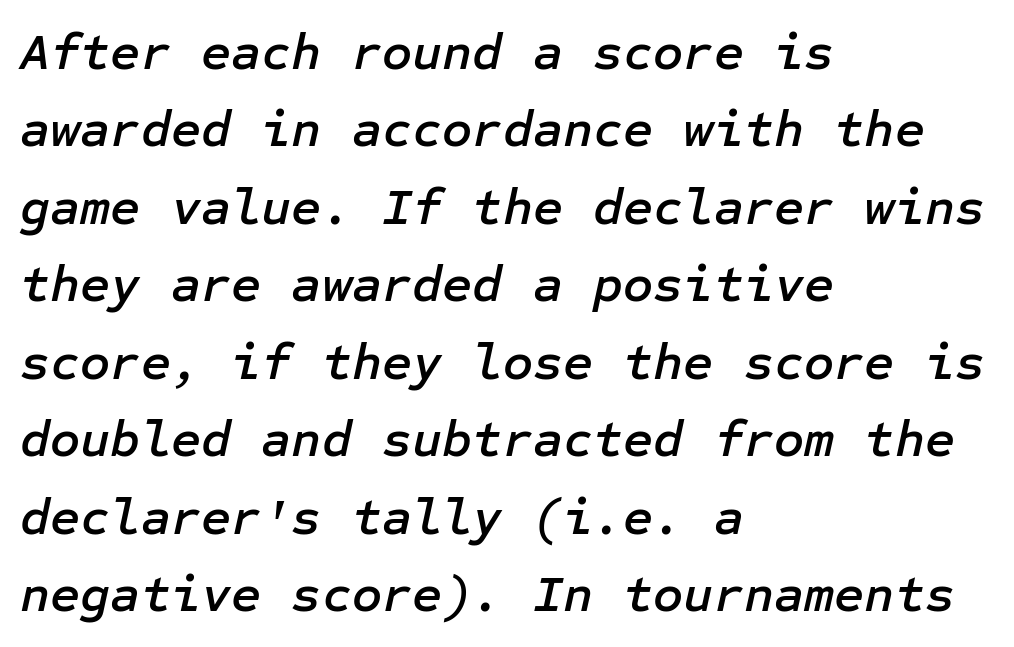
{"italic": "yes", "lean": "right", "slant_degrees": 12, "width": "normal", "stroke_contrast": "low", "x_height": "medium", "underline": "no", "align": "left", "line_spacing": "normal", "line_spacing_ratio": 1.49, "letter_spacing": "normal", "letter_spacing_em": 0.0, "glyph_px": 52}
